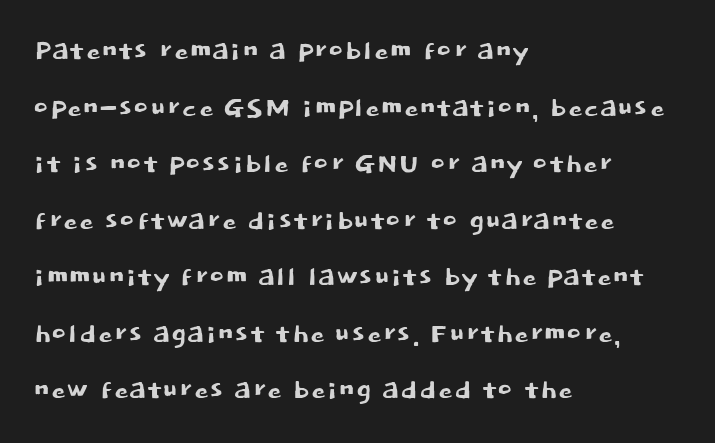
{"serif": "no", "italic": "no", "width": "normal", "stroke_contrast": "low", "x_height": "large", "monospaced": "no", "underline": "no", "align": "left", "line_spacing": "normal", "line_spacing_ratio": 1.57, "letter_spacing": "normal", "letter_spacing_em": 0.0, "glyph_px": 36}
